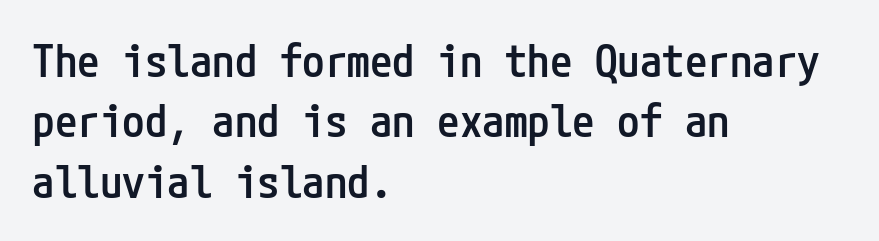
The image shows 45 px semibold, condensed sans-serif type, upright; set left-aligned, normal line spacing (1.34x), normal letter spacing, not underlined; low stroke contrast and a medium x-height.
